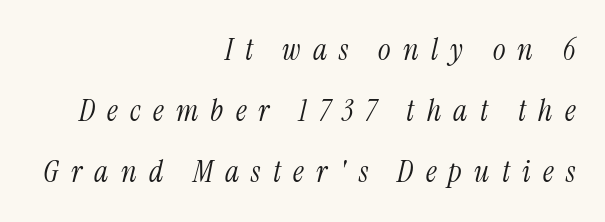
Q: Is the text bold? A: No.
Q: Is the text italic (slanted)? A: Yes, it leans right by about 13 degrees.
Q: Is the typeface a serif or a sans-serif typeface? A: Serif.
Q: Is the text underlined? A: No.
Q: How is the paragraph aligned? A: Right-aligned.
Q: Is the spacing between letters normal or unusually wide? A: Unusually wide.
Q: Is the spacing between lines tight, normal or loose? A: Loose.
Q: Width (condensed, normal, or wide)? A: Condensed.
Q: Stroke contrast? A: Medium.
Q: x-height? A: Medium.
Q: Monospaced? A: No.
